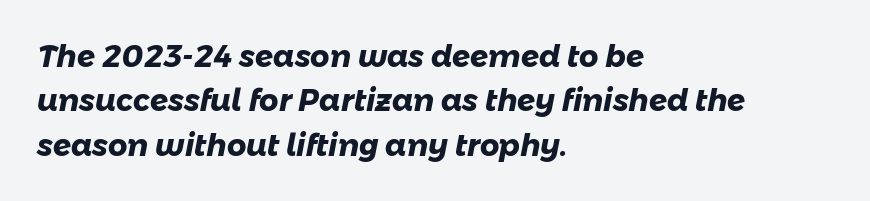
Q: Is the text bold? A: Yes.
Q: Is the typeface a serif or a sans-serif typeface? A: Sans-serif.
Q: Is the text underlined? A: No.
Q: How is the paragraph aligned? A: Left-aligned.
Q: Is the spacing between letters normal or unusually wide? A: Normal.
Q: Is the spacing between lines tight, normal or loose? A: Normal.
Q: Width (condensed, normal, or wide)? A: Normal.
Q: Stroke contrast? A: Low.
Q: x-height? A: Medium.
Q: Monospaced? A: No.
